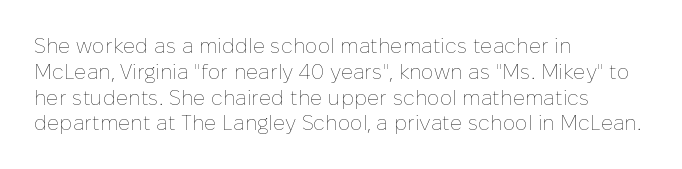
The image shows 21 px text type, upright; set left-aligned, line spacing 1.23x, normal letter spacing, not underlined.
